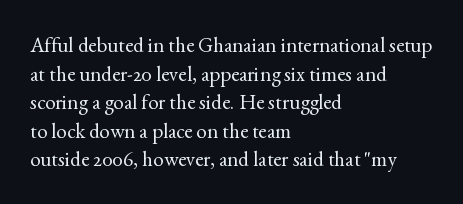
{"italic": "no", "bold": "no", "underline": "no", "align": "left", "line_spacing": "normal", "line_spacing_ratio": 1.36, "letter_spacing": "normal", "letter_spacing_em": 0.0, "glyph_px": 21}
